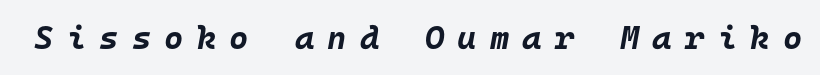
The image shows 33 px bold type, italic (leaning right), monospaced; set unusually wide letter spacing (+0.4 em), not underlined; low stroke contrast and a large x-height.
